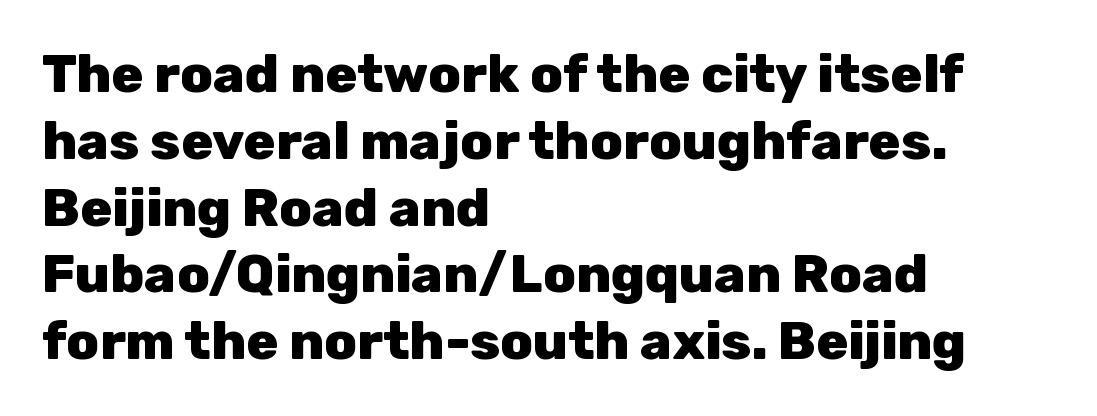
Q: Is the text bold? A: Yes.
Q: Is the text italic (slanted)? A: No, it is upright.
Q: Is the typeface a serif or a sans-serif typeface? A: Sans-serif.
Q: Is the text underlined? A: No.
Q: How is the paragraph aligned? A: Left-aligned.
Q: Is the spacing between letters normal or unusually wide? A: Normal.
Q: Is the spacing between lines tight, normal or loose? A: Normal.
Q: Width (condensed, normal, or wide)? A: Normal.
Q: Stroke contrast? A: Low.
Q: x-height? A: Medium.
Q: Monospaced? A: No.
